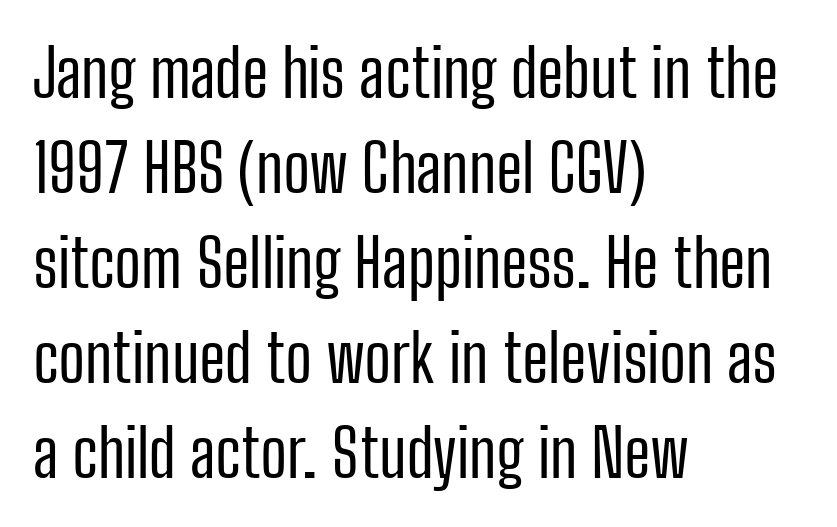
The letters advance in unequal steps, a hallmark of proportional type. Serifs: no, the terminals of the letterforms are clean. These lines were composed using upright roman letters. Where is the straight margin? On the left. This is not heavy type; no bold has been used. If you measured baseline to baseline, you'd find a middling distance.
